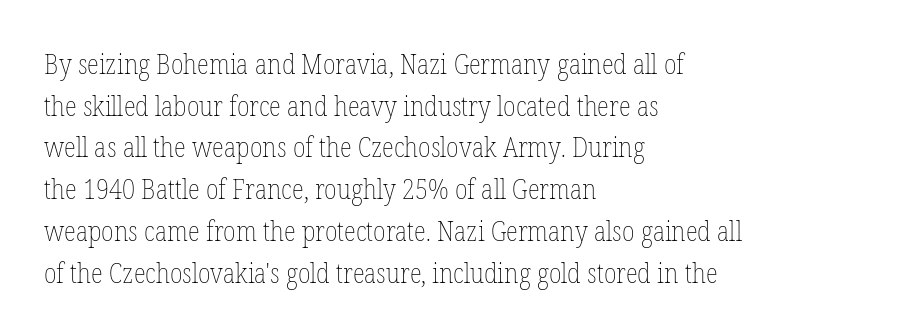
Q: Is the text bold? A: No.
Q: Is the text italic (slanted)? A: No, it is upright.
Q: Is the text underlined? A: No.
Q: How is the paragraph aligned? A: Left-aligned.
Q: Is the spacing between letters normal or unusually wide? A: Normal.
Q: Is the spacing between lines tight, normal or loose? A: Normal.
Q: Width (condensed, normal, or wide)? A: Condensed.
Q: Stroke contrast? A: Low.
Q: x-height? A: Medium.
Q: Monospaced? A: No.
